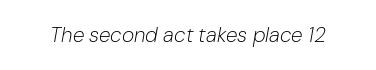
Honestly, the letter spacing is just normal — you wouldn't notice it. The specimen reads as italic at a glance. On a weight scale, this lands at 450 or below. The zone under the glyphs is completely vacant.
